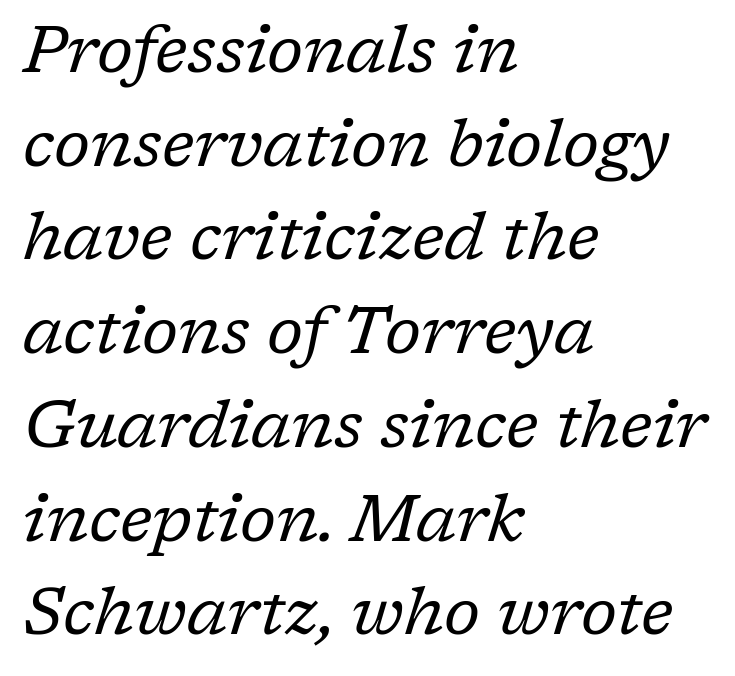
Q: Is the text bold? A: No.
Q: Is the text italic (slanted)? A: Yes, it leans right by about 17 degrees.
Q: Is the typeface a serif or a sans-serif typeface? A: Serif.
Q: Is the text underlined? A: No.
Q: How is the paragraph aligned? A: Left-aligned.
Q: Is the spacing between letters normal or unusually wide? A: Normal.
Q: Is the spacing between lines tight, normal or loose? A: Normal.
Q: Width (condensed, normal, or wide)? A: Normal.
Q: Stroke contrast? A: Low.
Q: x-height? A: Medium.
Q: Monospaced? A: No.
